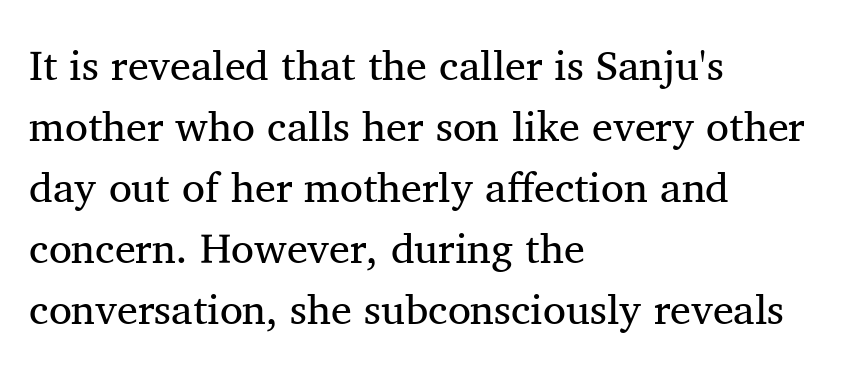
Q: Is the text bold? A: No.
Q: Is the text italic (slanted)? A: No, it is upright.
Q: Is the typeface a serif or a sans-serif typeface? A: Serif.
Q: Is the text underlined? A: No.
Q: How is the paragraph aligned? A: Left-aligned.
Q: Is the spacing between letters normal or unusually wide? A: Normal.
Q: Is the spacing between lines tight, normal or loose? A: Normal.
Q: Width (condensed, normal, or wide)? A: Normal.
Q: Stroke contrast? A: Medium.
Q: x-height? A: Medium.
Q: Monospaced? A: No.
